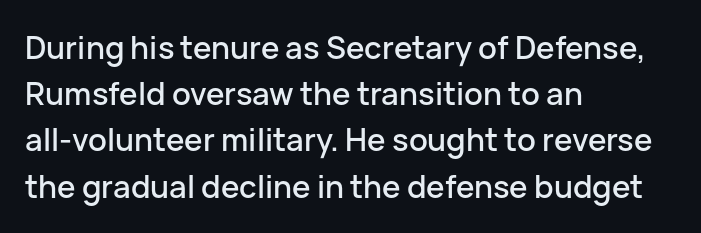
{"serif": "no", "italic": "no", "width": "normal", "stroke_contrast": "low", "x_height": "medium", "monospaced": "no", "underline": "no", "align": "left", "line_spacing": "normal", "line_spacing_ratio": 1.49, "letter_spacing": "normal", "letter_spacing_em": 0.0, "glyph_px": 31}
